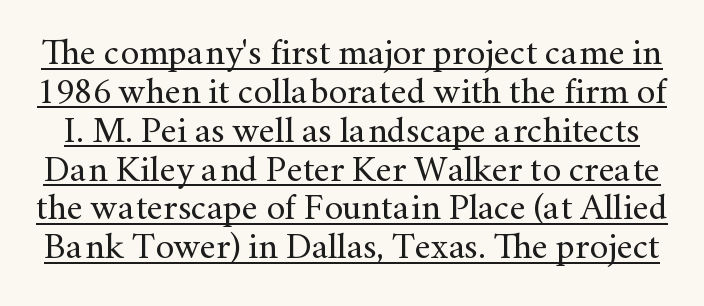
Q: Is the text bold? A: No.
Q: Is the text italic (slanted)? A: No, it is upright.
Q: Is the typeface a serif or a sans-serif typeface? A: Serif.
Q: Is the text underlined? A: Yes.
Q: Is the spacing between letters normal or unusually wide? A: Normal.
Q: Is the spacing between lines tight, normal or loose? A: Tight.
Q: Width (condensed, normal, or wide)? A: Normal.
Q: Stroke contrast? A: Medium.
Q: x-height? A: Small.
Q: Monospaced? A: No.
